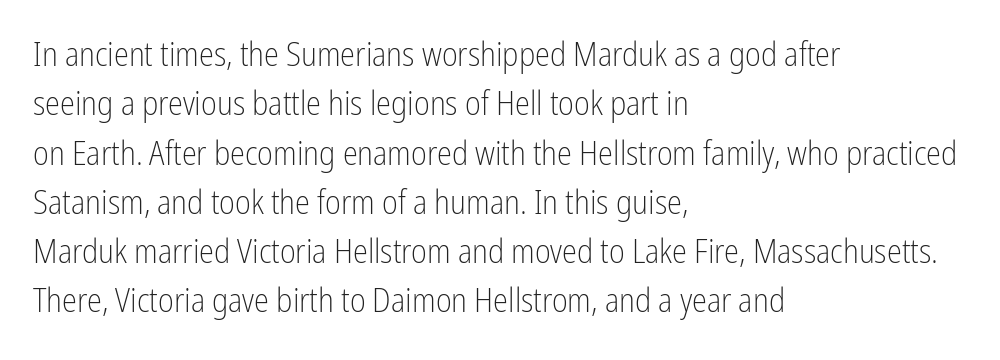
Q: Is the text bold? A: No.
Q: Is the text italic (slanted)? A: No, it is upright.
Q: Is the typeface a serif or a sans-serif typeface? A: Sans-serif.
Q: Is the text underlined? A: No.
Q: How is the paragraph aligned? A: Left-aligned.
Q: Is the spacing between letters normal or unusually wide? A: Normal.
Q: Is the spacing between lines tight, normal or loose? A: Normal.
Q: Width (condensed, normal, or wide)? A: Condensed.
Q: Stroke contrast? A: Low.
Q: x-height? A: Medium.
Q: Monospaced? A: No.
